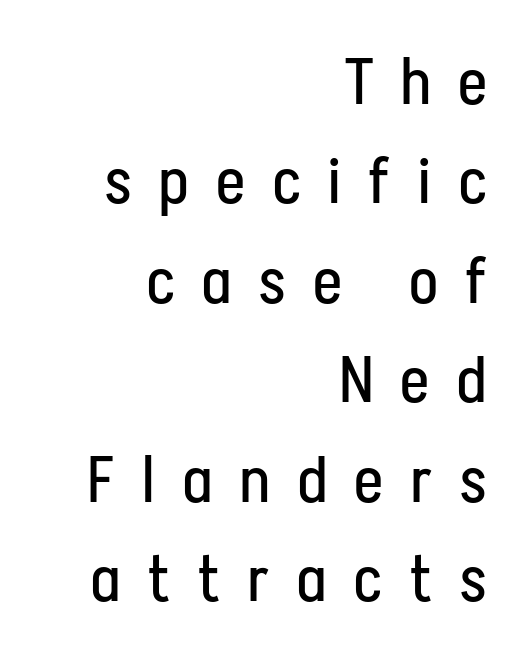
The image shows 65 px regular-weight, condensed sans-serif type, upright; set right-aligned, normal line spacing (1.53x), unusually wide letter spacing (+0.44 em), not underlined; low stroke contrast and a medium x-height.
